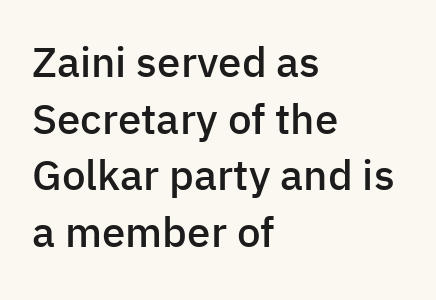
The image shows 42 px semibold sans-serif type, upright; set left-aligned, normal line spacing (1.35x), normal letter spacing, not underlined; low stroke contrast and a medium x-height.
